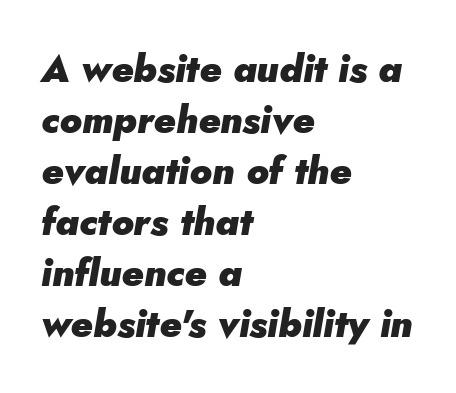
Q: Is the text bold? A: Yes.
Q: Is the text italic (slanted)? A: Yes, it leans right by about 5 degrees.
Q: Is the text underlined? A: No.
Q: How is the paragraph aligned? A: Left-aligned.
Q: Is the spacing between letters normal or unusually wide? A: Normal.
Q: Is the spacing between lines tight, normal or loose? A: Normal.
Q: Width (condensed, normal, or wide)? A: Normal.
Q: Stroke contrast? A: Low.
Q: x-height? A: Small.
Q: Monospaced? A: No.
